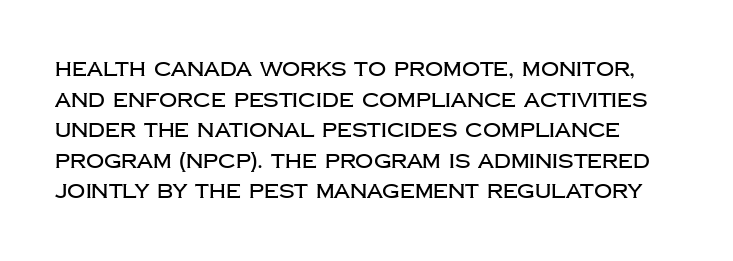
{"italic": "no", "underline": "no", "line_spacing": "normal", "line_spacing_ratio": 1.53, "letter_spacing": "normal", "letter_spacing_em": 0.0, "glyph_px": 20}
